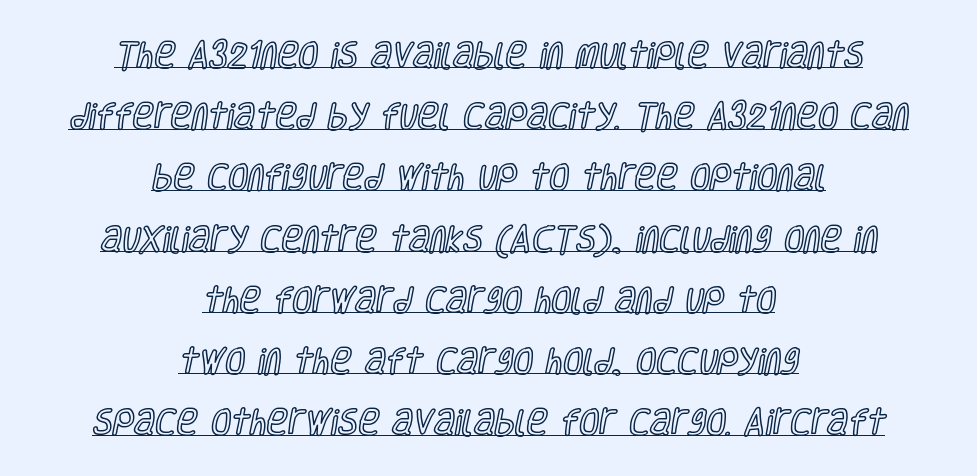
Caption: lettering with a line underneath. Think of a printed novel: that variable character pitch is what you see here. Is there much room between lines? Yes — plenty of vertical air separates them. Each line is balanced around a shared central axis.
